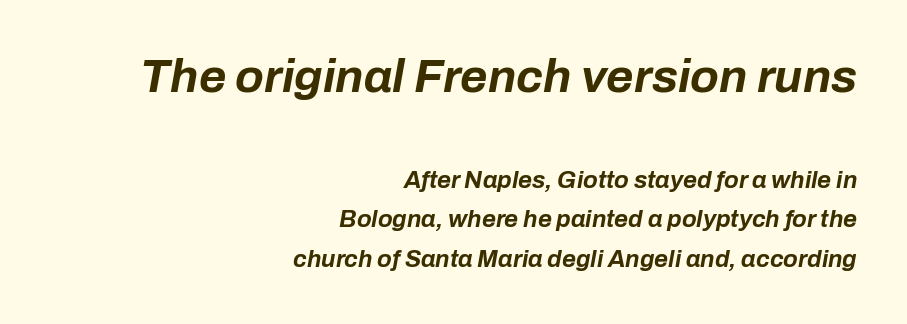
{"italic": "yes", "lean": "right", "slant_degrees": 10, "bold": "yes", "weight": "bold", "width": "normal", "stroke_contrast": "low", "x_height": "medium", "monospaced": "no", "underline": "no", "align": "right", "line_spacing": "normal", "line_spacing_ratio": 1.66, "letter_spacing": "normal", "letter_spacing_em": 0.0, "larger_block": "first", "size_ratio": 1.96, "glyph_px": 47}
